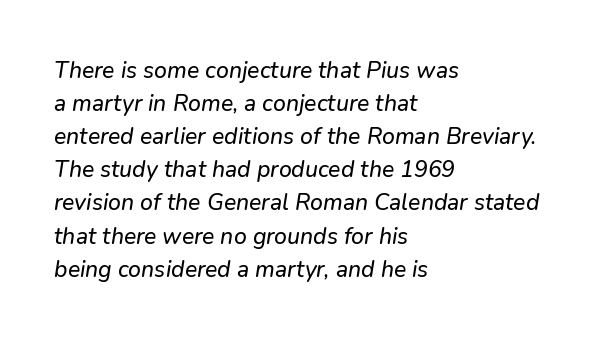
The area under the type is left untouched. The rag falls on the right side of this text block. Successive baselines arrive at the customary interval. This sample uses plain, unmodified letter spacing.
